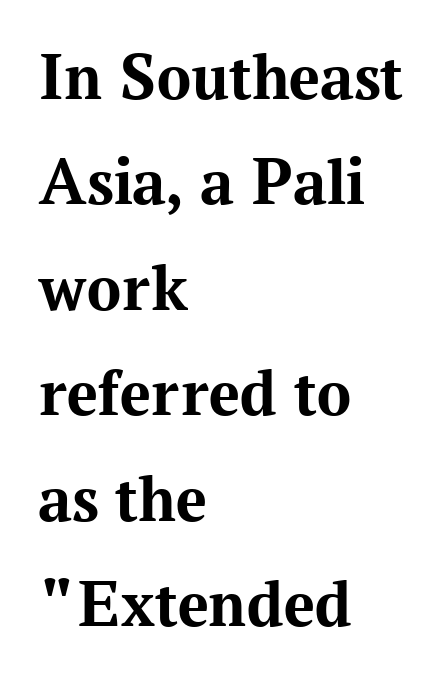
The image shows 68 px bold serif type, upright; set left-aligned, normal line spacing (1.55x), normal letter spacing, not underlined; medium stroke contrast and a medium x-height.
